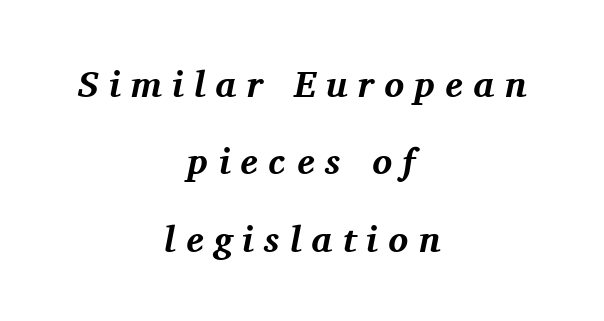
Q: Is the text bold? A: Yes.
Q: Is the text italic (slanted)? A: Yes, it leans right by about 11 degrees.
Q: Is the typeface a serif or a sans-serif typeface? A: Serif.
Q: Is the text underlined? A: No.
Q: How is the paragraph aligned? A: Centered.
Q: Is the spacing between letters normal or unusually wide? A: Unusually wide.
Q: Is the spacing between lines tight, normal or loose? A: Loose.
Q: Width (condensed, normal, or wide)? A: Normal.
Q: Stroke contrast? A: Medium.
Q: x-height? A: Medium.
Q: Monospaced? A: No.
